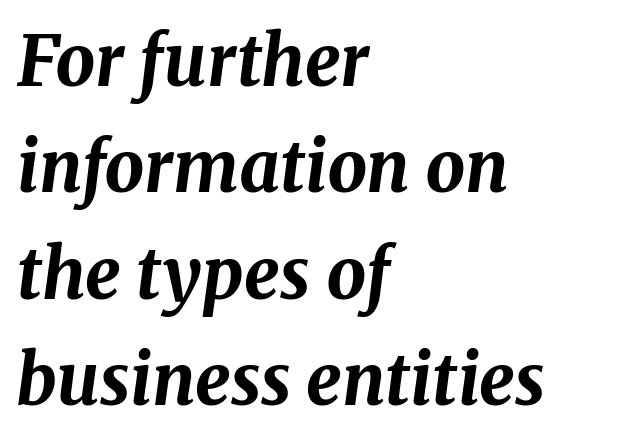
These words are printed bold, with thick strokes throughout. The letters are slanted; this is an italic face. Default kerning and tracking; the words read as compact shapes. Words float on clear page, feet unadorned. Here the designer chose a conventional face with non-uniform glyph widths. If you drew a ruler down the left edge, every line would touch it.
